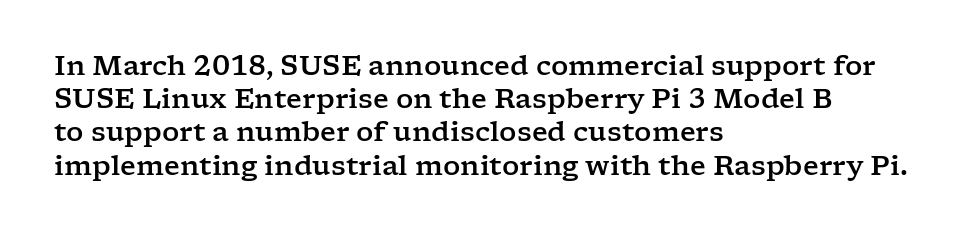
The image shows 27 px text type, upright; set left-aligned, line spacing 1.23x, normal letter spacing, not underlined.
